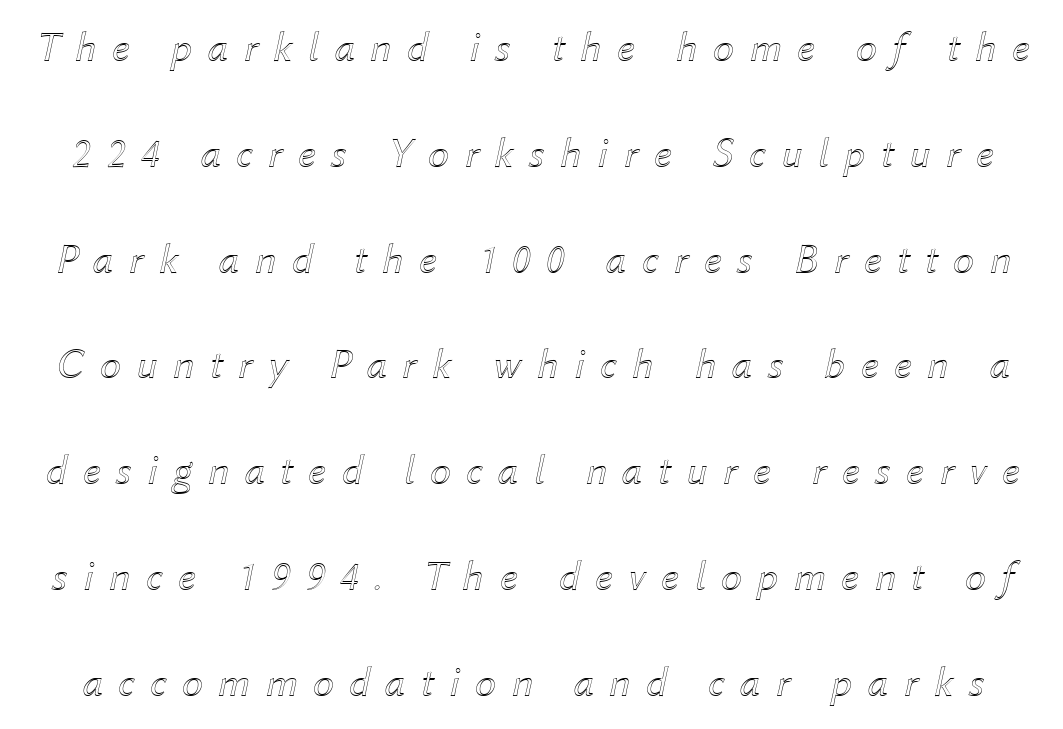
Q: Is the text italic (slanted)? A: Yes, it leans right by about 12 degrees.
Q: Is the text underlined? A: No.
Q: Is the spacing between letters normal or unusually wide? A: Unusually wide.
Q: Is the spacing between lines tight, normal or loose? A: Loose.
Q: Width (condensed, normal, or wide)? A: Normal.
Q: x-height? A: Medium.
Q: Monospaced? A: No.
